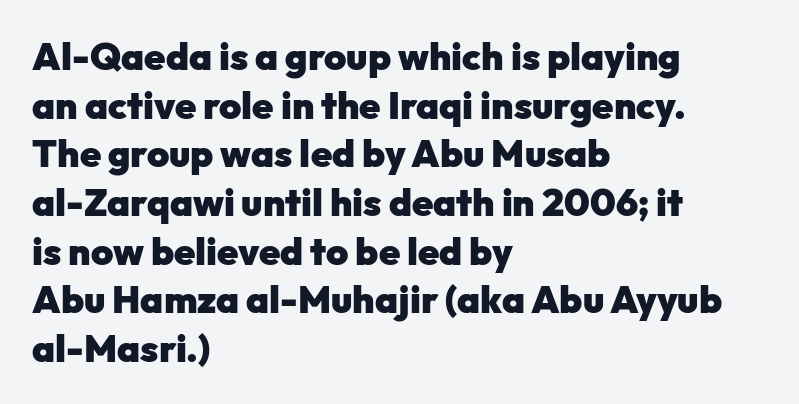
The image shows 38 px heavy sans-serif type, upright; set left-aligned, normal line spacing (1.28x), normal letter spacing, not underlined; low stroke contrast and a medium x-height.
